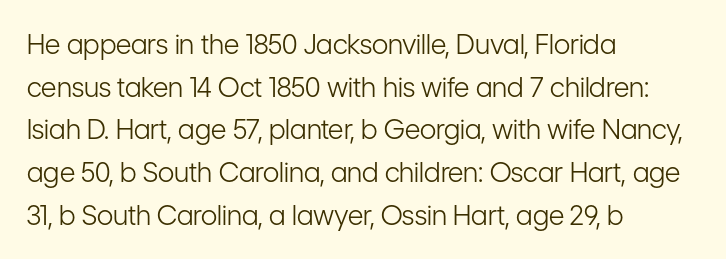
The ragged edge is on the right, which tells us the setting is flush left. Vertical strokes here are truly vertical. Heaviness? Minimal to ordinary, like unemphasized prose. Lines of text with bare space underneath.
